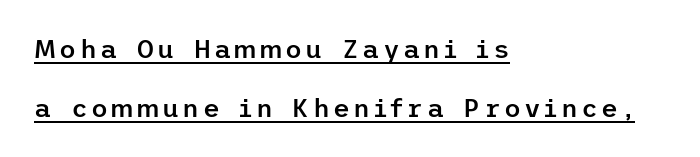
{"italic": "no", "bold": "semi", "underline": "yes", "align": "left", "line_spacing": "loose", "line_spacing_ratio": 2.26, "glyph_px": 26}
